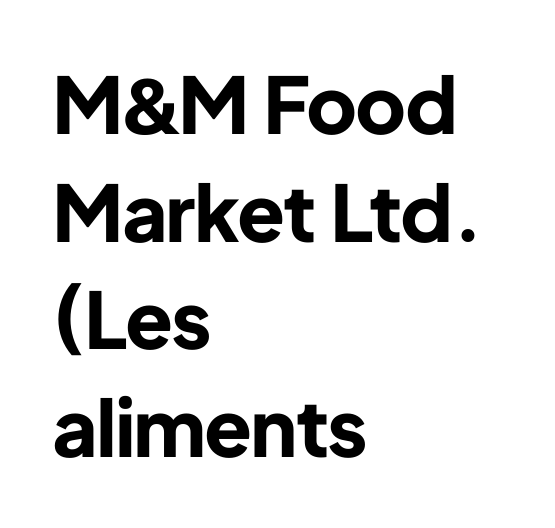
Q: Is the text bold? A: Yes.
Q: Is the text italic (slanted)? A: No, it is upright.
Q: Is the typeface a serif or a sans-serif typeface? A: Sans-serif.
Q: Is the text underlined? A: No.
Q: How is the paragraph aligned? A: Left-aligned.
Q: Is the spacing between letters normal or unusually wide? A: Normal.
Q: Is the spacing between lines tight, normal or loose? A: Normal.
Q: Width (condensed, normal, or wide)? A: Normal.
Q: Stroke contrast? A: Low.
Q: x-height? A: Medium.
Q: Monospaced? A: No.
